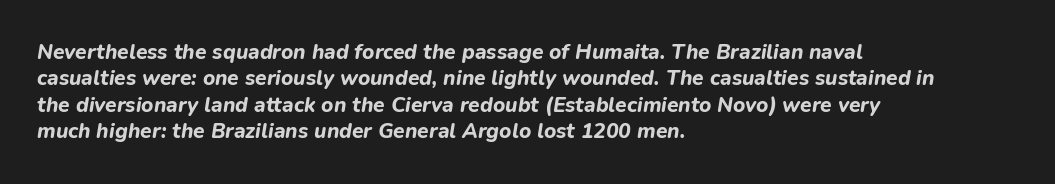
Q: Is the text bold? A: Yes.
Q: Is the text italic (slanted)? A: Yes, it leans right by about 9 degrees.
Q: Is the text underlined? A: No.
Q: How is the paragraph aligned? A: Left-aligned.
Q: Is the spacing between letters normal or unusually wide? A: Normal.
Q: Is the spacing between lines tight, normal or loose? A: Normal.
